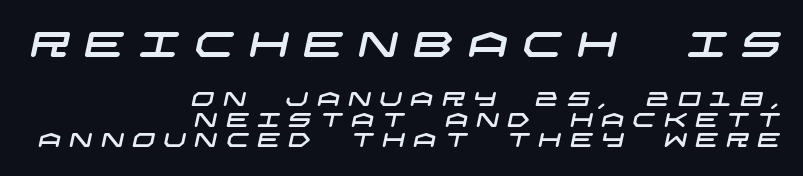
{"serif": "no", "width": "wide", "stroke_contrast": "low", "x_height": "large", "underline": "no", "align": "right", "line_spacing": "tight", "line_spacing_ratio": 1.01, "letter_spacing": "wide", "letter_spacing_em": 0.43, "larger_block": "first", "size_ratio": 1.75, "glyph_px": 35}
